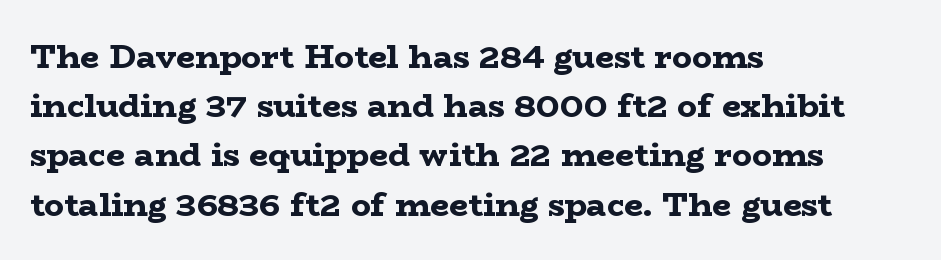
The image shows 33 px bold, wide serif type, upright; set left-aligned, normal line spacing (1.49x), normal letter spacing, not underlined; low stroke contrast and a medium x-height.
